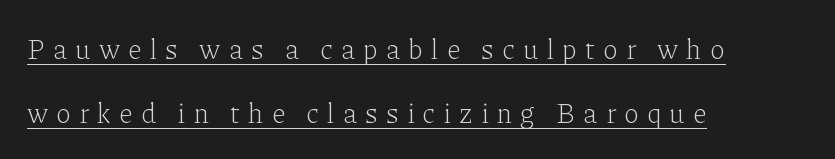
Q: Is the text bold? A: No.
Q: Is the text italic (slanted)? A: No, it is upright.
Q: Is the typeface a serif or a sans-serif typeface? A: Serif.
Q: Is the text underlined? A: Yes.
Q: How is the paragraph aligned? A: Left-aligned.
Q: Is the spacing between letters normal or unusually wide? A: Unusually wide.
Q: Is the spacing between lines tight, normal or loose? A: Loose.
Q: Width (condensed, normal, or wide)? A: Normal.
Q: Stroke contrast? A: Low.
Q: x-height? A: Medium.
Q: Monospaced? A: No.
